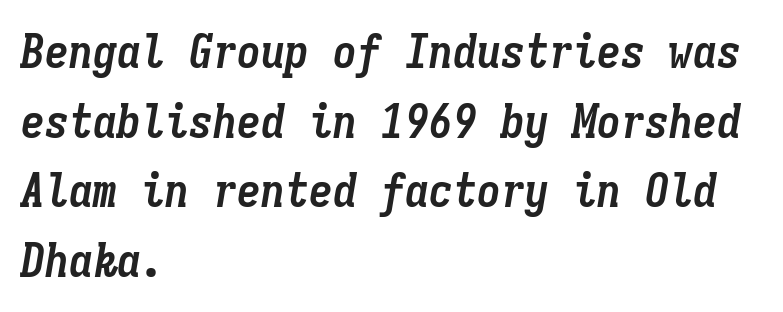
Q: Is the text bold? A: Yes.
Q: Is the text italic (slanted)? A: Yes, it leans right by about 9 degrees.
Q: Is the text underlined? A: No.
Q: How is the paragraph aligned? A: Left-aligned.
Q: Is the spacing between letters normal or unusually wide? A: Normal.
Q: Is the spacing between lines tight, normal or loose? A: Normal.
Q: Width (condensed, normal, or wide)? A: Condensed.
Q: Stroke contrast? A: Low.
Q: x-height? A: Medium.
Q: Monospaced? A: Yes.
